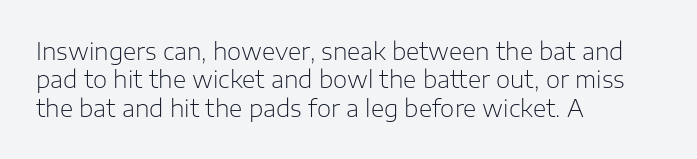
{"italic": "no", "bold": "no", "underline": "no", "align": "left", "line_spacing_ratio": 1.23, "letter_spacing": "normal", "letter_spacing_em": 0.0, "glyph_px": 23}
